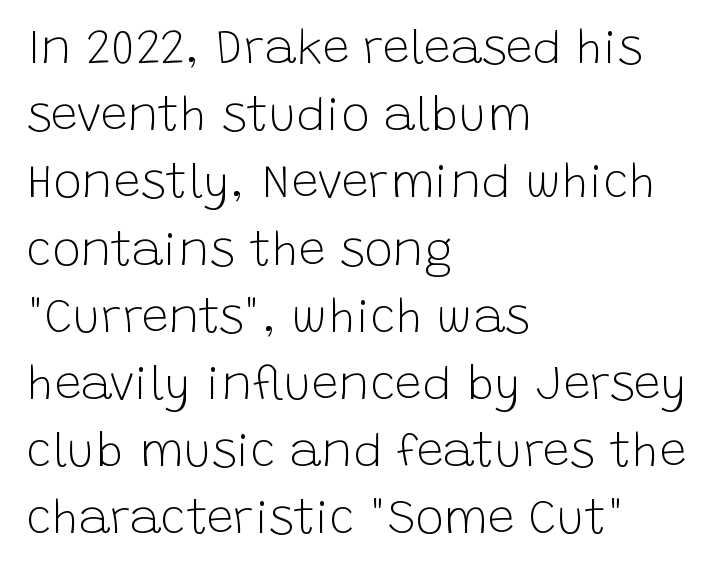
Q: Is the text bold? A: No.
Q: Is the text italic (slanted)? A: No, it is upright.
Q: Is the typeface a serif or a sans-serif typeface? A: Sans-serif.
Q: Is the text underlined? A: No.
Q: How is the paragraph aligned? A: Left-aligned.
Q: Is the spacing between letters normal or unusually wide? A: Normal.
Q: Is the spacing between lines tight, normal or loose? A: Normal.
Q: Width (condensed, normal, or wide)? A: Normal.
Q: Stroke contrast? A: Low.
Q: x-height? A: Large.
Q: Monospaced? A: No.
